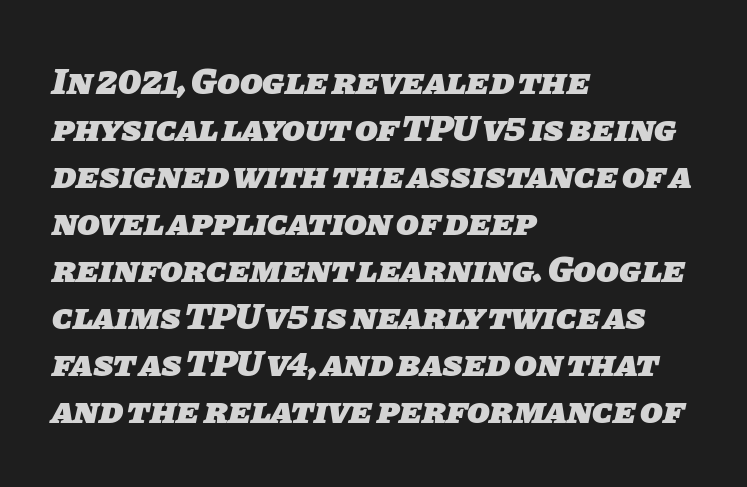
Q: Is the text bold? A: Yes.
Q: Is the typeface a serif or a sans-serif typeface? A: Serif.
Q: Is the text underlined? A: No.
Q: How is the paragraph aligned? A: Left-aligned.
Q: Is the spacing between letters normal or unusually wide? A: Normal.
Q: Is the spacing between lines tight, normal or loose? A: Normal.
Q: Width (condensed, normal, or wide)? A: Normal.
Q: Stroke contrast? A: Low.
Q: x-height? A: Large.
Q: Monospaced? A: No.
